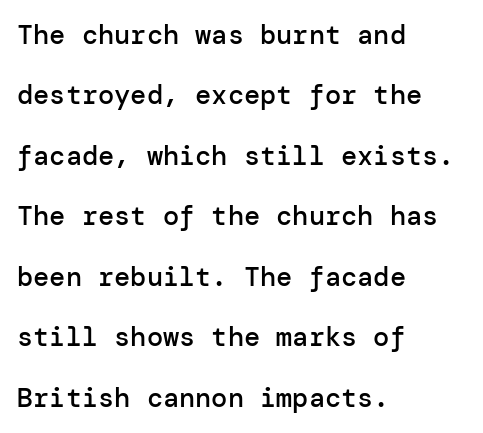
Q: Is the text bold? A: Semi-bold.
Q: Is the text italic (slanted)? A: No, it is upright.
Q: Is the text underlined? A: No.
Q: How is the paragraph aligned? A: Left-aligned.
Q: Is the spacing between letters normal or unusually wide? A: Normal.
Q: Is the spacing between lines tight, normal or loose? A: Loose.
